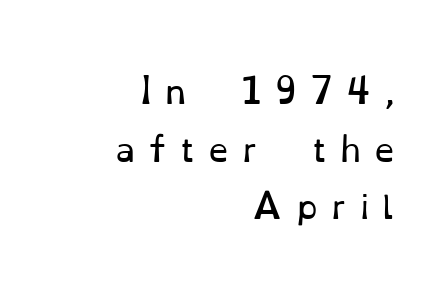
The image shows 33 px regular-weight serif type, upright; set right-aligned, line spacing 1.75x, unusually wide letter spacing (+0.4 em), not underlined; low stroke contrast and a small x-height.
